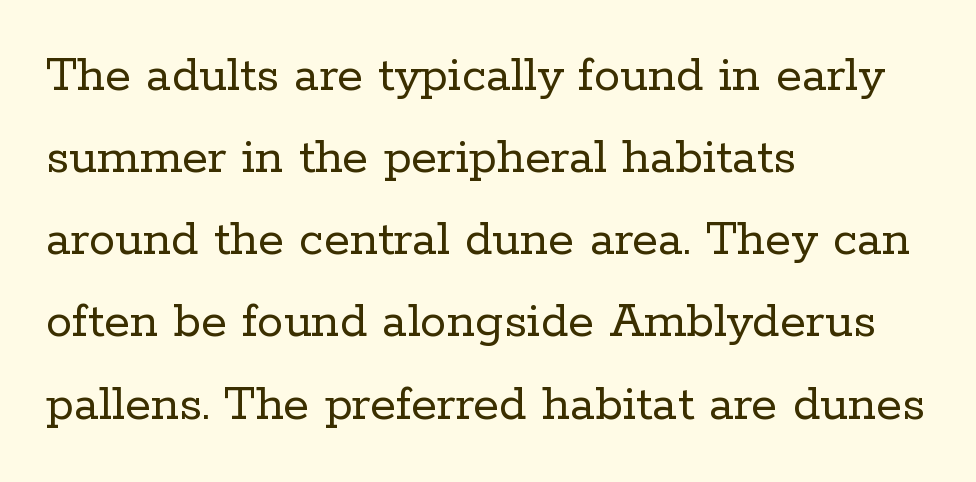
The image shows 53 px regular-weight serif type, upright; set left-aligned, normal line spacing (1.55x), normal letter spacing, not underlined; low stroke contrast and a medium x-height.
